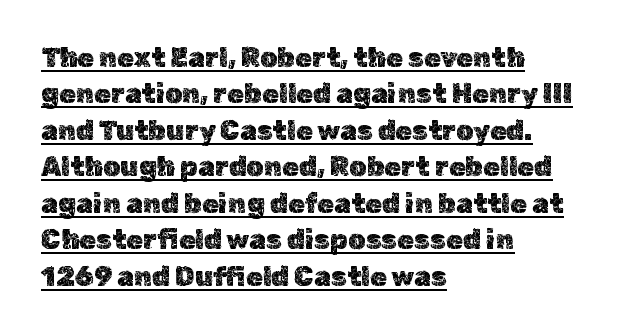
The lines are quadded left. If you drew a line through each stem, it would be perfectly vertical. Compared with typical body copy, the letter spacing here is the same. Vertically, the passage feels balanced, rows spaced as you'd expect.
